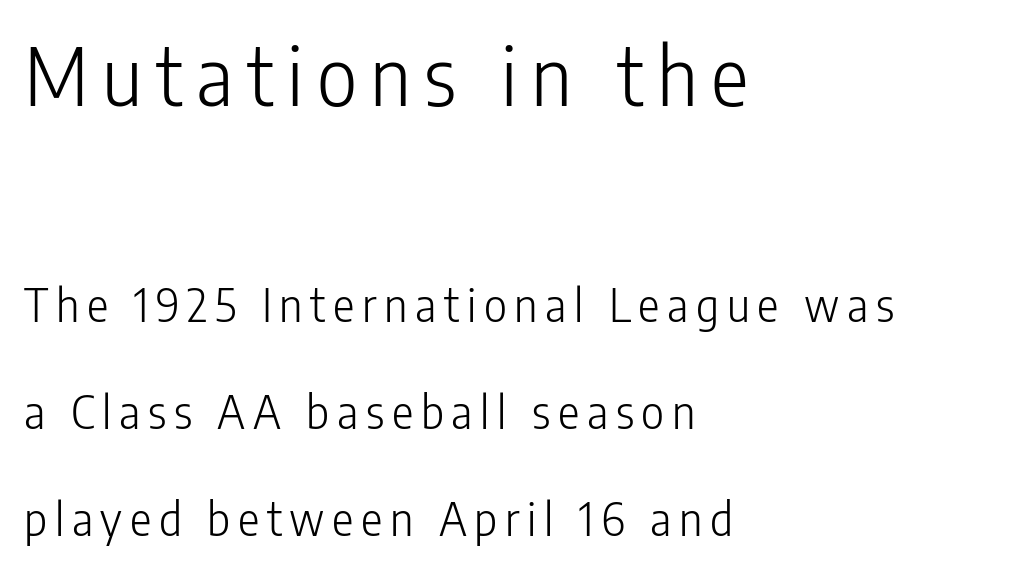
Q: Is the text bold? A: No.
Q: Is the text italic (slanted)? A: No, it is upright.
Q: Is the typeface a serif or a sans-serif typeface? A: Sans-serif.
Q: Is the text underlined? A: No.
Q: How is the paragraph aligned? A: Left-aligned.
Q: Is the spacing between lines tight, normal or loose? A: Loose.
Q: Which block of text is set in a larger size, the first (top) or the second (bottom)? A: The first (top) one.
Q: Width (condensed, normal, or wide)? A: Condensed.
Q: Stroke contrast? A: Low.
Q: x-height? A: Medium.
Q: Monospaced? A: No.
